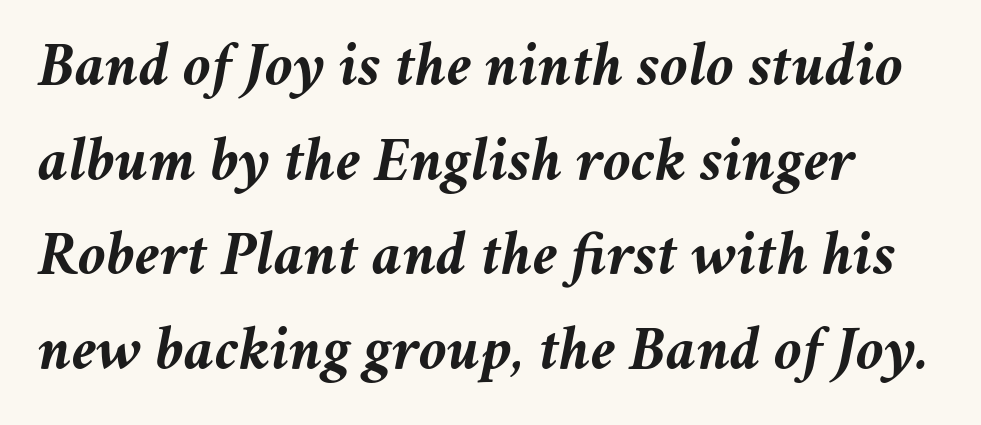
Q: Is the text bold? A: Yes.
Q: Is the text italic (slanted)? A: Yes, it leans right by about 11 degrees.
Q: Is the text underlined? A: No.
Q: Is the spacing between letters normal or unusually wide? A: Normal.
Q: Is the spacing between lines tight, normal or loose? A: Normal.
Q: Width (condensed, normal, or wide)? A: Normal.
Q: Stroke contrast? A: Medium.
Q: x-height? A: Medium.
Q: Monospaced? A: No.
